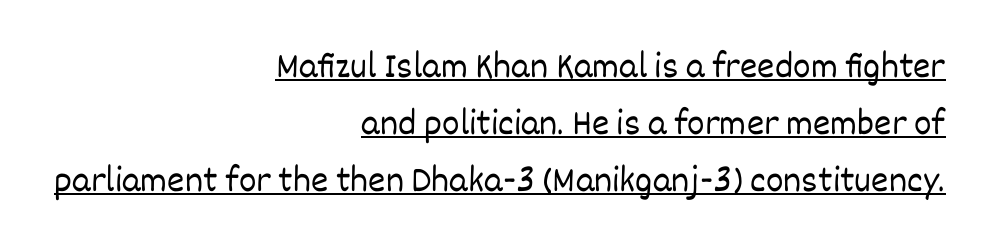
{"italic": "no", "bold": "no", "weight": "light", "width": "normal", "stroke_contrast": "low", "x_height": "large", "monospaced": "no", "underline": "yes", "align": "right", "line_spacing": "normal", "line_spacing_ratio": 1.54, "letter_spacing": "normal", "letter_spacing_em": 0.0, "glyph_px": 37}
